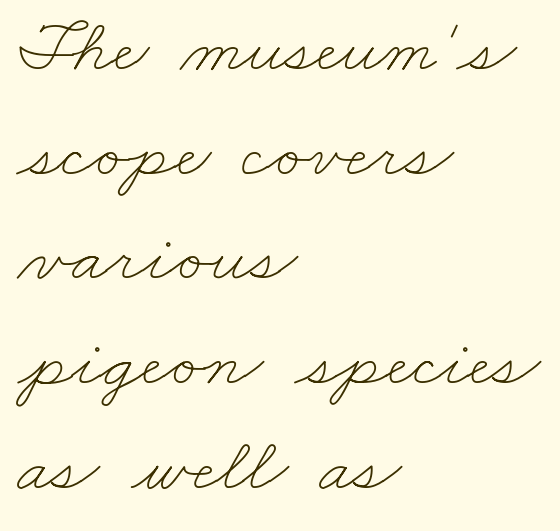
Q: Is the text bold? A: No.
Q: Is the text underlined? A: No.
Q: How is the paragraph aligned? A: Left-aligned.
Q: Is the spacing between letters normal or unusually wide? A: Normal.
Q: Is the spacing between lines tight, normal or loose? A: Normal.
Q: Width (condensed, normal, or wide)? A: Wide.
Q: Stroke contrast? A: Low.
Q: x-height? A: Small.
Q: Monospaced? A: No.
